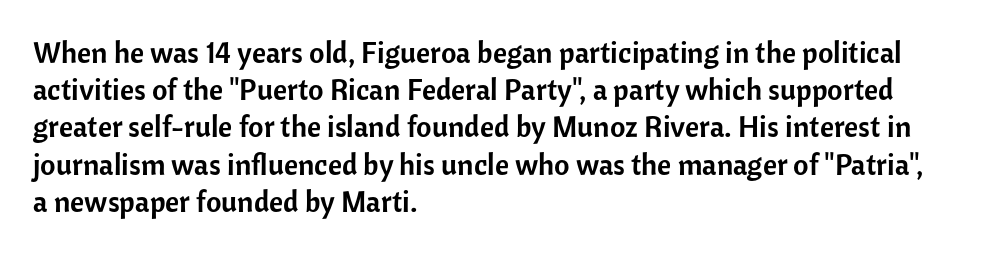
The image shows 30 px sans-serif type, upright; set left-aligned, line spacing 1.24x, normal letter spacing, not underlined; low stroke contrast and a medium x-height.
